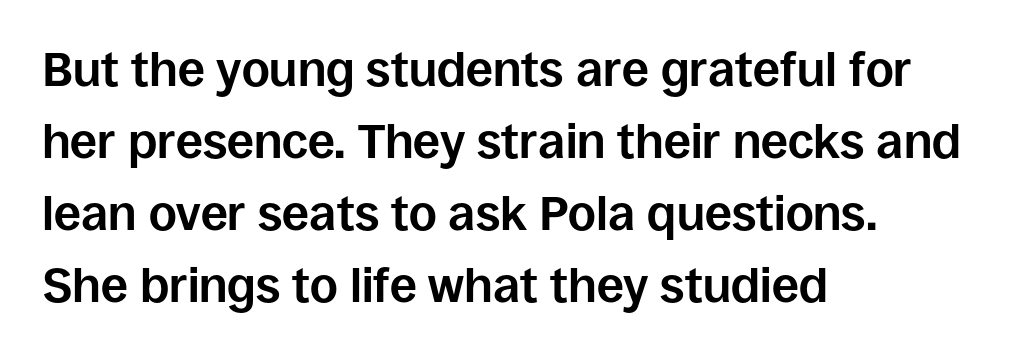
Font category for this specimen: sans-serif. Bold? Absolutely — the strokes are thick and heavy. The type sits square on the baseline with zero lean. The letters advance in unequal steps, a hallmark of proportional type. This block has exactly the height ordinary leading produces.
